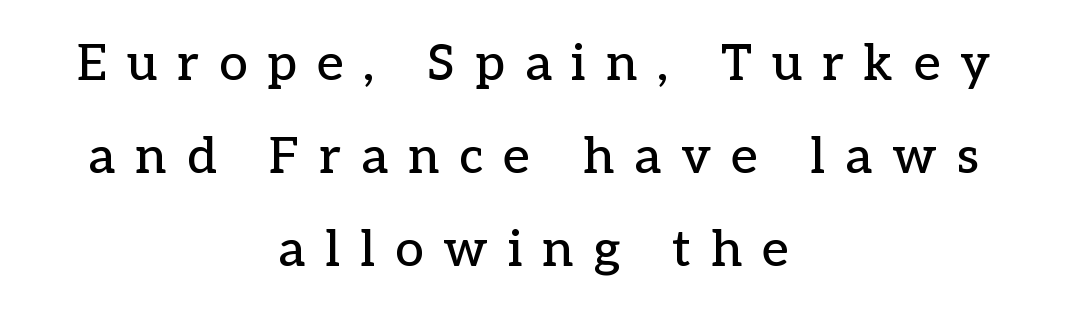
The type is letterspaced generously, with wide tracking. Each letter's strokes conclude with small projecting serifs. The rendering positions every line midway between the sides. A roman cut, with each character standing at attention.
